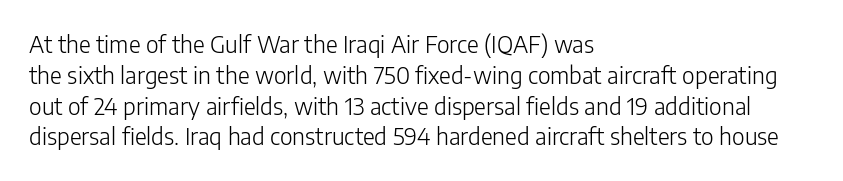
Descenders are the only things crossing below the line. The font sits on the lighter half of the weight spectrum, regular included. Does the copy run flush right? No — it runs flush left. Vertically, the passage feels balanced, rows spaced as you'd expect.
